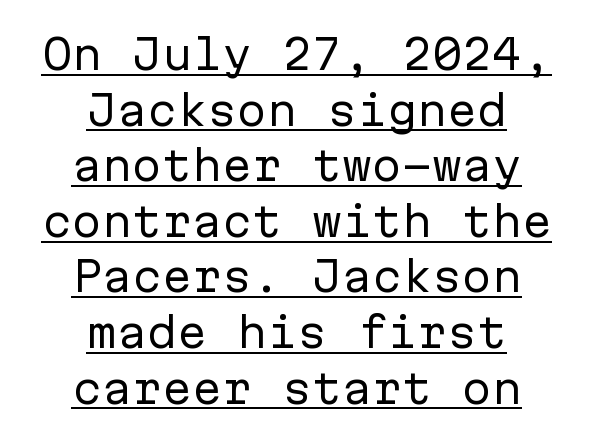
The image shows 40 px regular-weight sans-serif type, upright, monospaced; set centered, normal line spacing (1.39x), normal letter spacing, underlined; low stroke contrast and a medium x-height.
